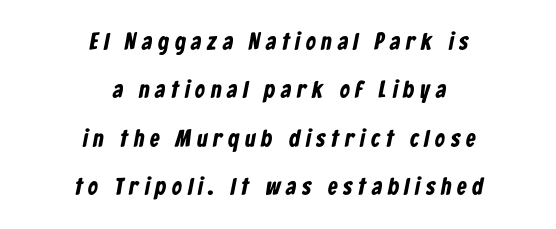
The image shows 24 px bold type; set centered, loose line spacing (2.02x), unusually wide letter spacing (+0.25 em), not underlined.
